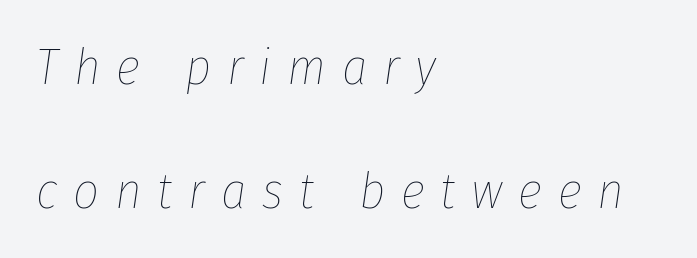
{"italic": "yes", "lean": "right", "slant_degrees": 8, "bold": "no", "weight": "thin", "width": "condensed", "stroke_contrast": "low", "x_height": "medium", "monospaced": "no", "underline": "no", "align": "left", "line_spacing": "loose", "line_spacing_ratio": 2.43, "letter_spacing": "wide", "letter_spacing_em": 0.31, "glyph_px": 51}
